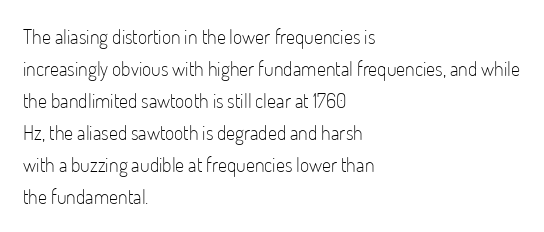
Q: Is the text bold? A: No.
Q: Is the text italic (slanted)? A: No, it is upright.
Q: Is the text underlined? A: No.
Q: How is the paragraph aligned? A: Left-aligned.
Q: Is the spacing between letters normal or unusually wide? A: Normal.
Q: Is the spacing between lines tight, normal or loose? A: Normal.
